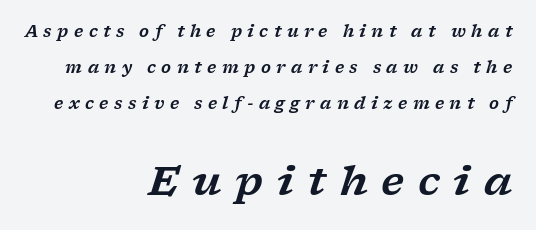
Q: Is the text italic (slanted)? A: Yes, it leans right by about 17 degrees.
Q: Is the typeface a serif or a sans-serif typeface? A: Serif.
Q: Is the text underlined? A: No.
Q: How is the paragraph aligned? A: Right-aligned.
Q: Is the spacing between letters normal or unusually wide? A: Unusually wide.
Q: Is the spacing between lines tight, normal or loose? A: Loose.
Q: Which block of text is set in a larger size, the first (top) or the second (bottom)? A: The second (bottom) one.
Q: Width (condensed, normal, or wide)? A: Wide.
Q: Stroke contrast? A: Low.
Q: x-height? A: Medium.
Q: Monospaced? A: No.
